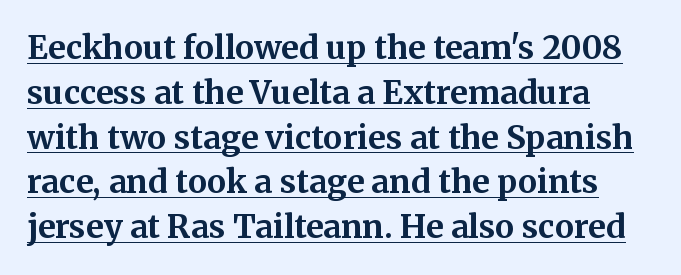
The image shows 32 px bold serif type, upright; set left-aligned, normal line spacing (1.4x), normal letter spacing, underlined; medium stroke contrast and a medium x-height.
